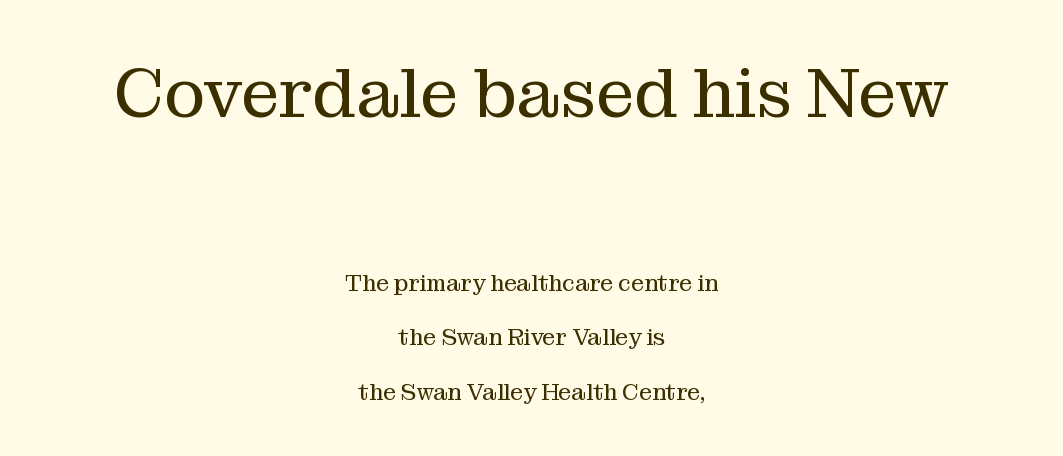
The image shows 69 px regular-weight serif type, upright; set centered, loose line spacing (2.37x), normal letter spacing, not underlined; the first (top) block is 3.0x larger; medium stroke contrast and a medium x-height.
